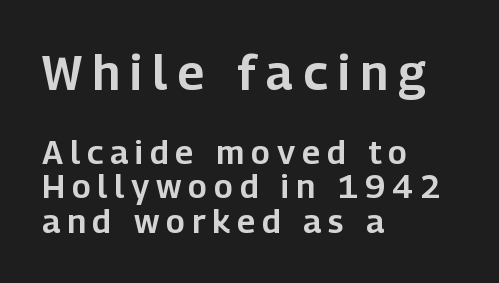
Character size in the leading block exceeds that of the trailing block. Note the varied advance widths — an 'i' is clearly narrower than an 'm'. Bare-footed words on every line. Examine the stroke ends and you'll find no serifs.
